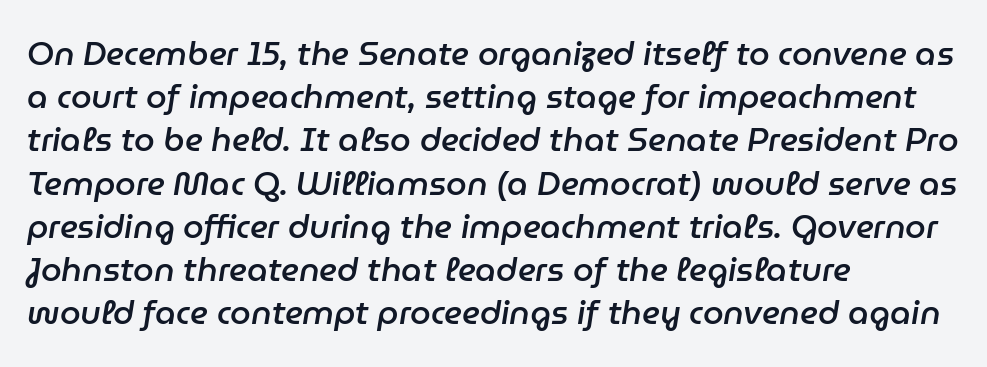
Looking at the ascenders, they clearly lean. Looks like regular typesetting: each glyph gets only the width it needs. Glyph-to-glyph distance matches everyday printed text. Nobody drew a line under any word here.
